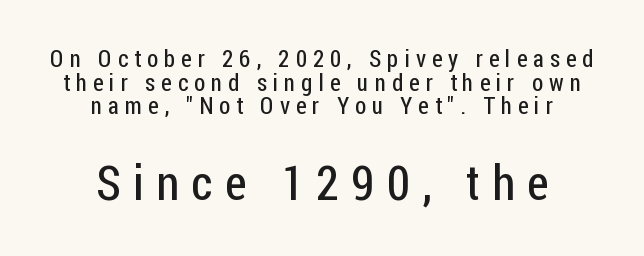
There is plenty of visible air inserted between adjacent glyphs. Look at the glyph heights: the lower group is clearly the bigger setting. Nope, no serifs anywhere on these letters. Check under the words: just untouched page. Successive baselines arrive quickly, one right under another.
